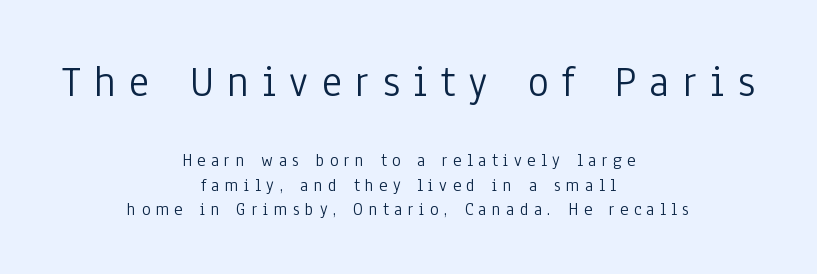
{"serif": "no", "italic": "no", "bold": "no", "weight": "light", "width": "condensed", "stroke_contrast": "low", "x_height": "medium", "monospaced": "no", "underline": "no", "align": "center", "line_spacing": "normal", "line_spacing_ratio": 1.36, "letter_spacing": "wide", "letter_spacing_em": 0.3, "larger_block": "first", "size_ratio": 2.44, "glyph_px": 44}
